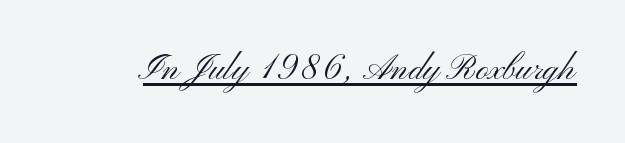
{"serif": "no", "bold": "no", "weight": "light", "width": "wide", "stroke_contrast": "medium", "x_height": "small", "monospaced": "no", "underline": "yes", "letter_spacing": "normal", "letter_spacing_em": 0.0, "glyph_px": 44}
